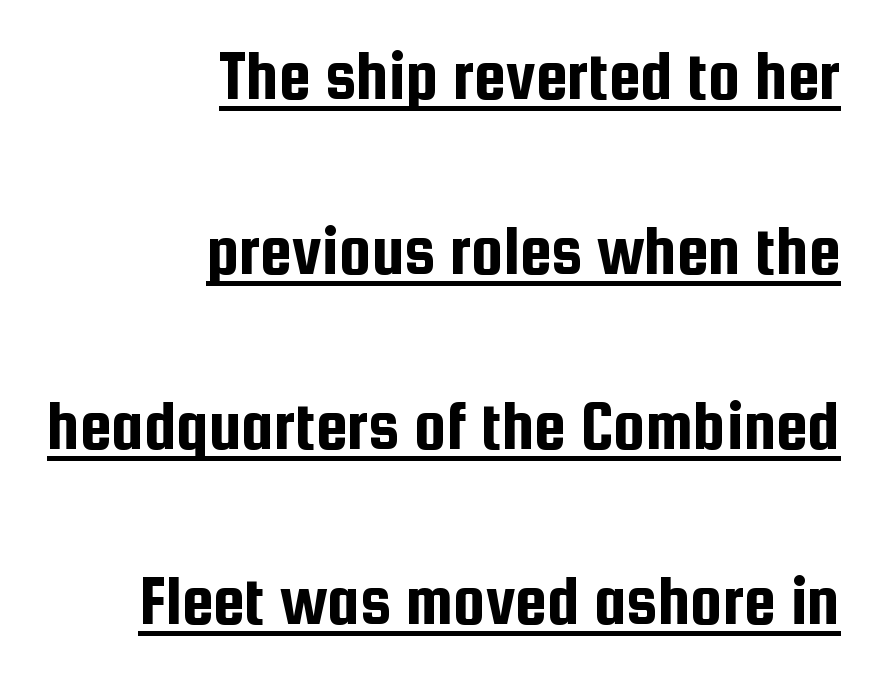
{"serif": "no", "italic": "no", "width": "condensed", "stroke_contrast": "low", "x_height": "medium", "monospaced": "no", "underline": "yes", "align": "right", "line_spacing": "loose", "line_spacing_ratio": 2.43, "letter_spacing": "normal", "letter_spacing_em": 0.0, "glyph_px": 72}
